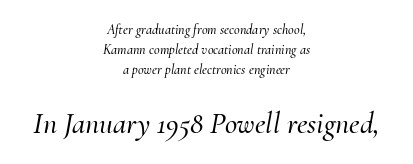
The image shows 30 px serif type, italic (leaning right); set centered, normal line spacing (1.43x), normal letter spacing, not underlined; the second (bottom) block is 2.14x larger; medium stroke contrast and a small x-height.
